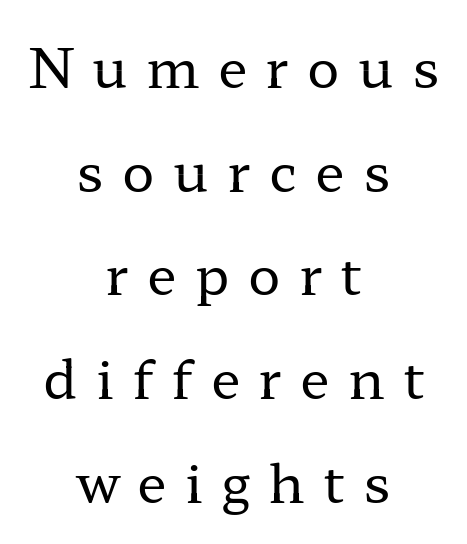
Q: Is the text bold? A: No.
Q: Is the text italic (slanted)? A: No, it is upright.
Q: Is the typeface a serif or a sans-serif typeface? A: Serif.
Q: Is the text underlined? A: No.
Q: How is the paragraph aligned? A: Centered.
Q: Is the spacing between letters normal or unusually wide? A: Unusually wide.
Q: Is the spacing between lines tight, normal or loose? A: Loose.
Q: Width (condensed, normal, or wide)? A: Wide.
Q: Stroke contrast? A: Low.
Q: x-height? A: Medium.
Q: Monospaced? A: No.
